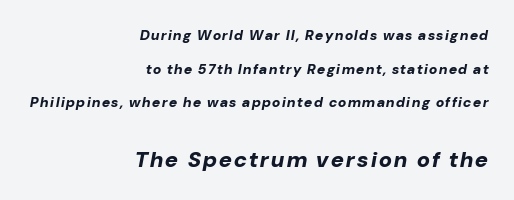
Q: Is the text bold? A: Yes.
Q: Is the text italic (slanted)? A: Yes, it leans right by about 10 degrees.
Q: Is the text underlined? A: No.
Q: How is the paragraph aligned? A: Right-aligned.
Q: Is the spacing between lines tight, normal or loose? A: Loose.
Q: Which block of text is set in a larger size, the first (top) or the second (bottom)? A: The second (bottom) one.
